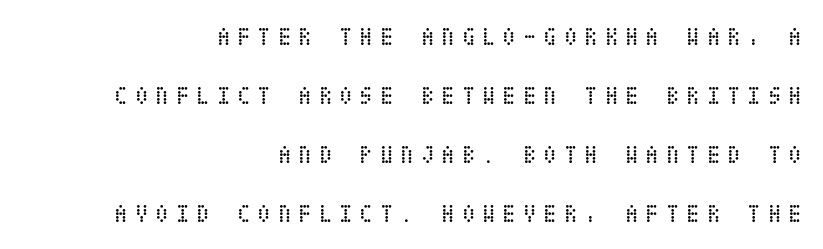
The image shows 25 px text type, upright; set right-aligned, loose line spacing (2.36x), unusually wide letter spacing (+0.27 em), not underlined.
